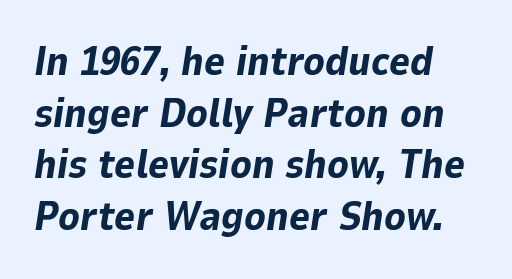
{"italic": "yes", "lean": "right", "slant_degrees": 9, "bold": "yes", "weight": "bold", "width": "normal", "stroke_contrast": "low", "x_height": "medium", "monospaced": "no", "underline": "no", "align": "left", "line_spacing": "normal", "line_spacing_ratio": 1.29, "letter_spacing": "normal", "letter_spacing_em": 0.0, "glyph_px": 40}
